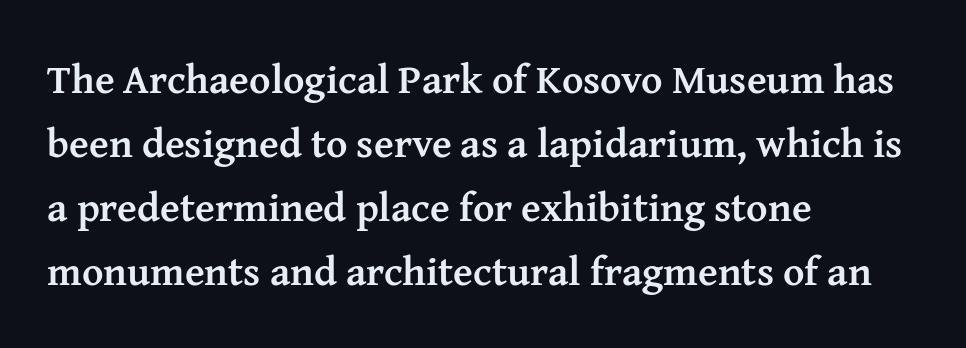
You could not count columns in this text — the font is proportionally spaced. The characters look thick and weighty, a clear bold. Letter spacing: default. Characters remain perfectly vertical along every line. Does the leading feel generous? No, just average. Check where the strokes stop: tiny serifs finish them off.
